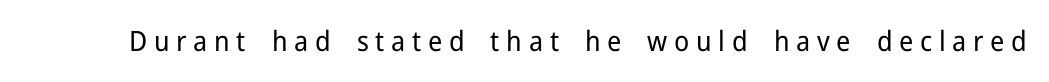
The image shows 28 px regular-weight sans-serif type, upright; set unusually wide letter spacing (+0.24 em), not underlined; low stroke contrast and a medium x-height.
